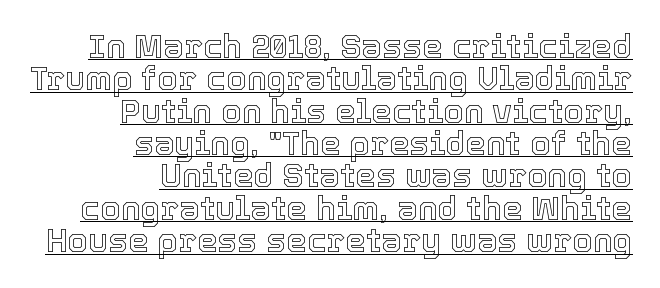
The image shows 33 px text type, upright; set right-aligned, tight line spacing (0.98x), normal letter spacing, underlined; a medium x-height.
